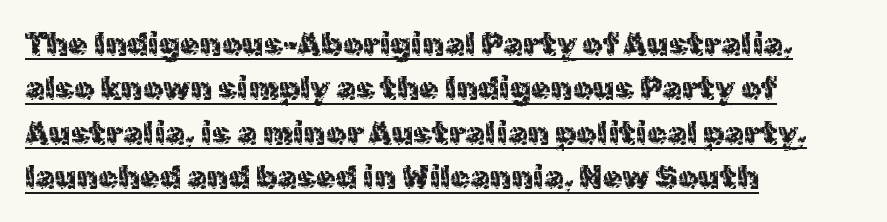
The vertical gap from one line to the next is medium. The letters advance in unequal steps, a hallmark of proportional type. Compared with typical body copy, the letter spacing here is the same. This rendering uses left alignment, leaving the right contour irregular. The lettering is marked with a stroke running underneath it.
